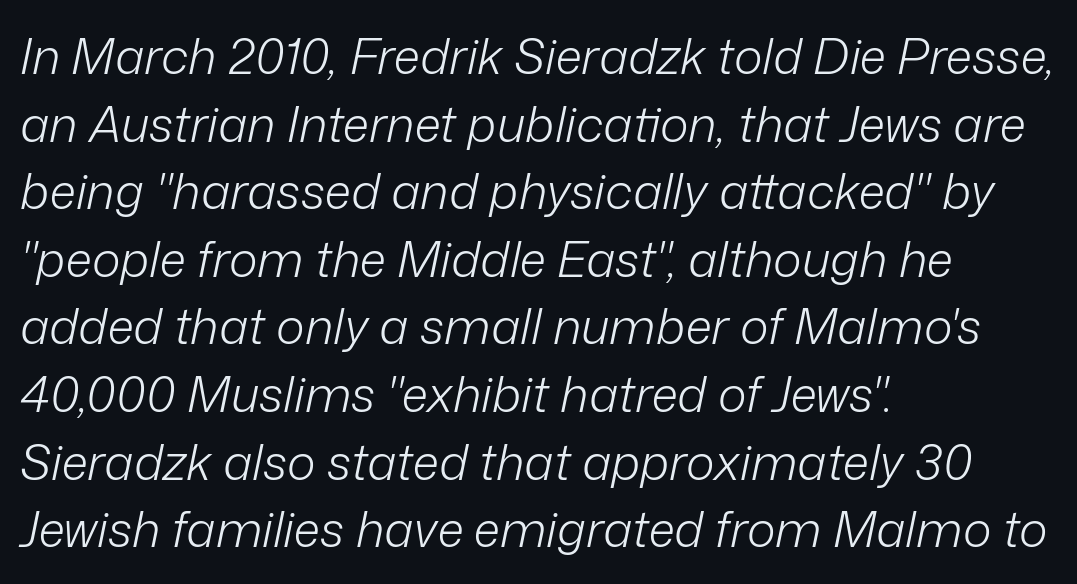
Q: Is the text bold? A: No.
Q: Is the text italic (slanted)? A: Yes, it leans right by about 12 degrees.
Q: Is the text underlined? A: No.
Q: How is the paragraph aligned? A: Left-aligned.
Q: Is the spacing between letters normal or unusually wide? A: Normal.
Q: Is the spacing between lines tight, normal or loose? A: Normal.
Q: Width (condensed, normal, or wide)? A: Normal.
Q: Stroke contrast? A: Low.
Q: x-height? A: Medium.
Q: Monospaced? A: No.
